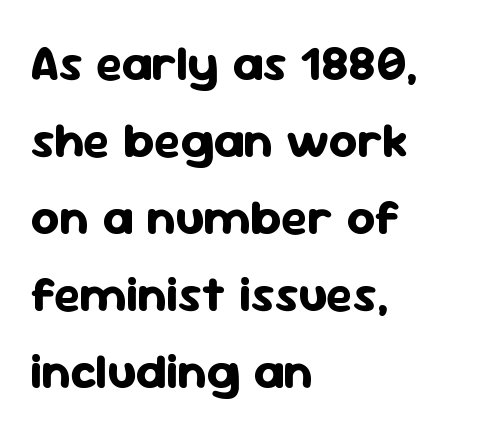
{"serif": "no", "italic": "no", "bold": "yes", "weight": "bold", "width": "normal", "stroke_contrast": "low", "x_height": "medium", "monospaced": "no", "underline": "no", "align": "left", "line_spacing": "normal", "line_spacing_ratio": 1.54, "letter_spacing": "normal", "letter_spacing_em": 0.0, "glyph_px": 50}
